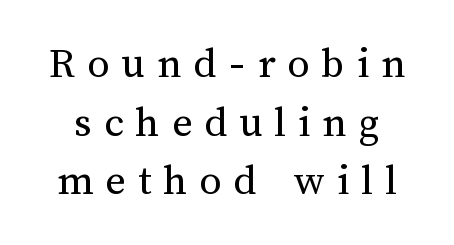
Q: Is the text bold? A: No.
Q: Is the text italic (slanted)? A: No, it is upright.
Q: Is the text underlined? A: No.
Q: Is the spacing between letters normal or unusually wide? A: Unusually wide.
Q: Is the spacing between lines tight, normal or loose? A: Normal.
Q: Width (condensed, normal, or wide)? A: Normal.
Q: Stroke contrast? A: Medium.
Q: x-height? A: Medium.
Q: Monospaced? A: No.
